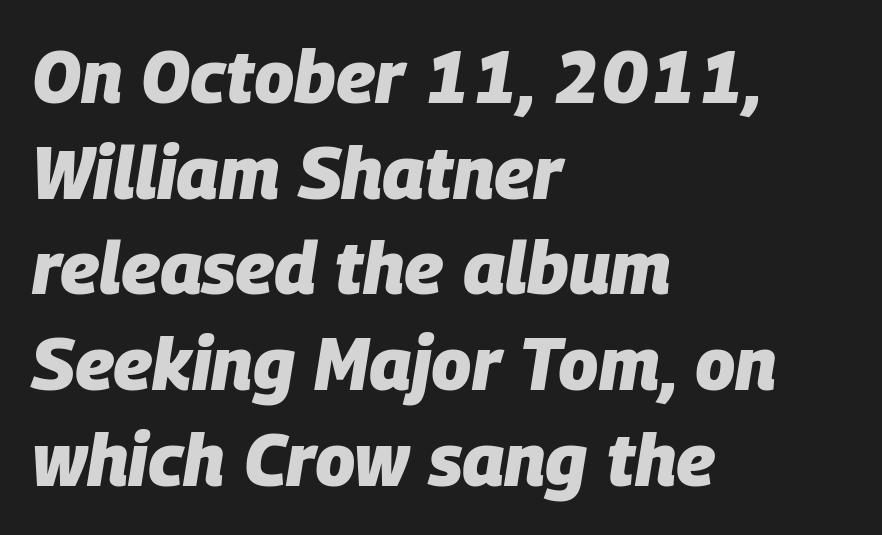
The letters are bold, with thick, heavy strokes. The rendering uses natural spacing where letterforms have individual widths. These lines stack with their left ends in a neat column. Has an underline been added? It has not.
